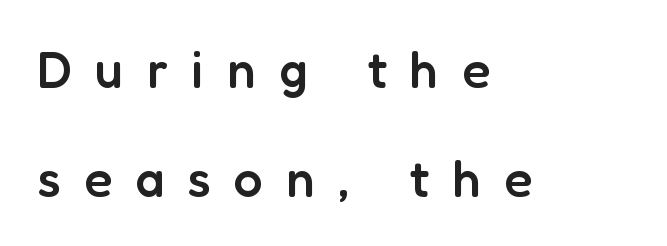
{"serif": "no", "italic": "no", "bold": "semi", "weight": "semibold", "width": "normal", "stroke_contrast": "low", "x_height": "medium", "monospaced": "no", "underline": "no", "align": "left", "line_spacing": "loose", "line_spacing_ratio": 2.13, "letter_spacing": "wide", "letter_spacing_em": 0.46, "glyph_px": 51}
